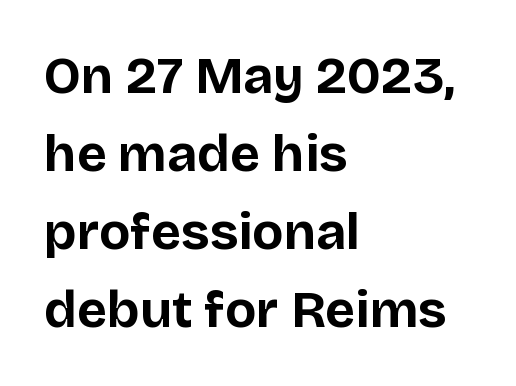
{"serif": "no", "italic": "no", "bold": "yes", "weight": "bold", "width": "normal", "stroke_contrast": "low", "x_height": "large", "monospaced": "no", "underline": "no", "align": "left", "line_spacing": "normal", "line_spacing_ratio": 1.5, "letter_spacing": "normal", "letter_spacing_em": 0.0, "glyph_px": 52}
